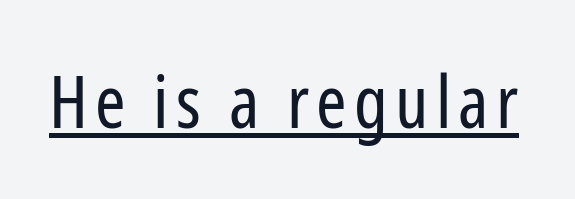
Q: Is the text bold? A: No.
Q: Is the text italic (slanted)? A: No, it is upright.
Q: Is the typeface a serif or a sans-serif typeface? A: Sans-serif.
Q: Is the text underlined? A: Yes.
Q: Width (condensed, normal, or wide)? A: Condensed.
Q: Stroke contrast? A: Low.
Q: x-height? A: Medium.
Q: Monospaced? A: No.
